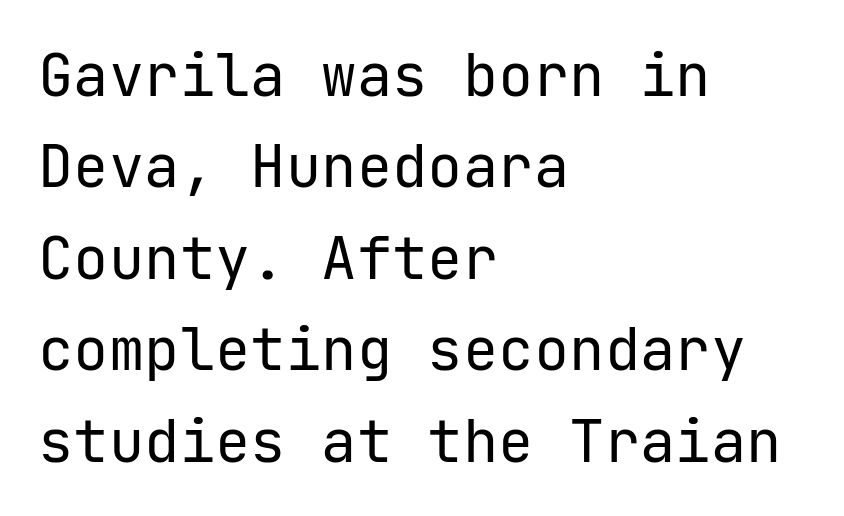
{"serif": "no", "italic": "no", "bold": "no", "weight": "regular", "width": "normal", "stroke_contrast": "low", "x_height": "medium", "monospaced": "yes", "underline": "no", "align": "left", "line_spacing": "normal", "line_spacing_ratio": 1.55, "letter_spacing": "normal", "letter_spacing_em": 0.0, "glyph_px": 59}
